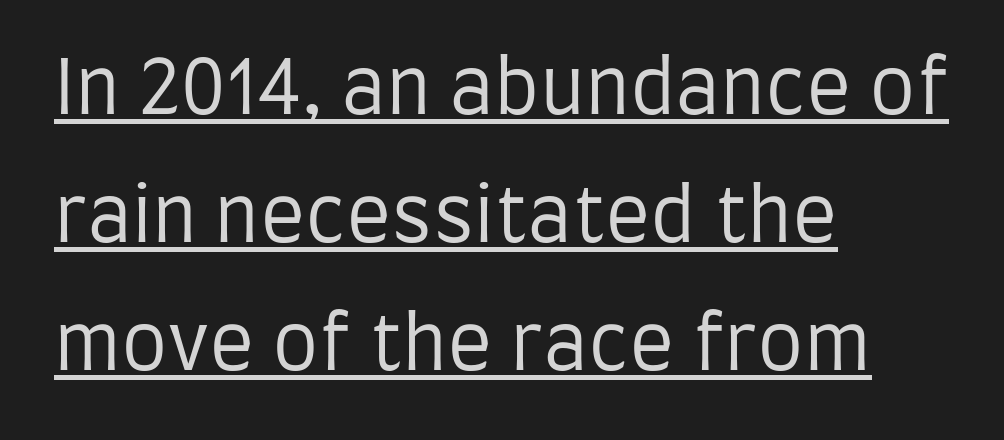
Q: Is the text bold? A: No.
Q: Is the text italic (slanted)? A: No, it is upright.
Q: Is the typeface a serif or a sans-serif typeface? A: Sans-serif.
Q: Is the text underlined? A: Yes.
Q: How is the paragraph aligned? A: Left-aligned.
Q: Is the spacing between letters normal or unusually wide? A: Normal.
Q: Width (condensed, normal, or wide)? A: Condensed.
Q: Stroke contrast? A: Low.
Q: x-height? A: Large.
Q: Monospaced? A: No.
